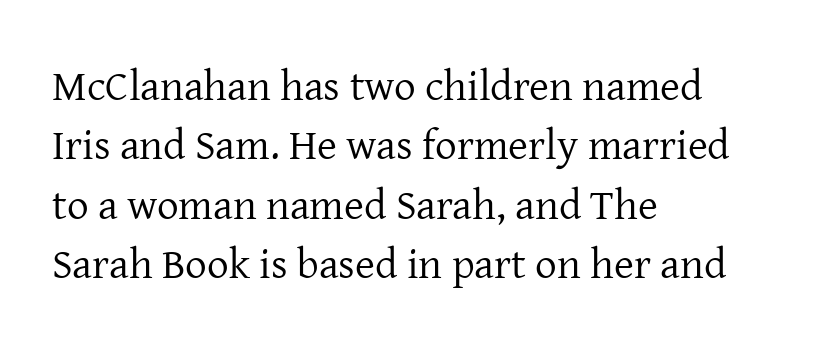
The image shows 43 px regular-weight serif type, upright; set left-aligned, normal line spacing (1.38x), normal letter spacing, not underlined; low stroke contrast and a medium x-height.
